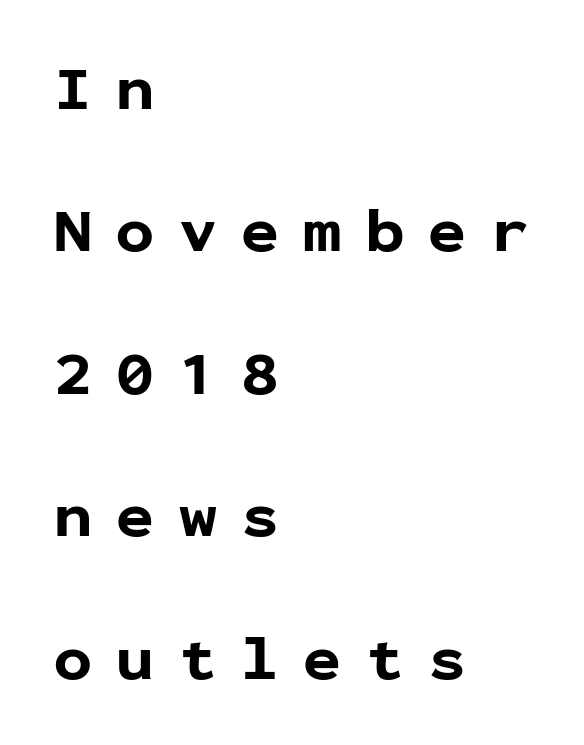
The image shows 63 px bold sans-serif type, upright, monospaced; set left-aligned, loose line spacing (2.26x), unusually wide letter spacing (+0.39 em), not underlined; low stroke contrast and a medium x-height.
